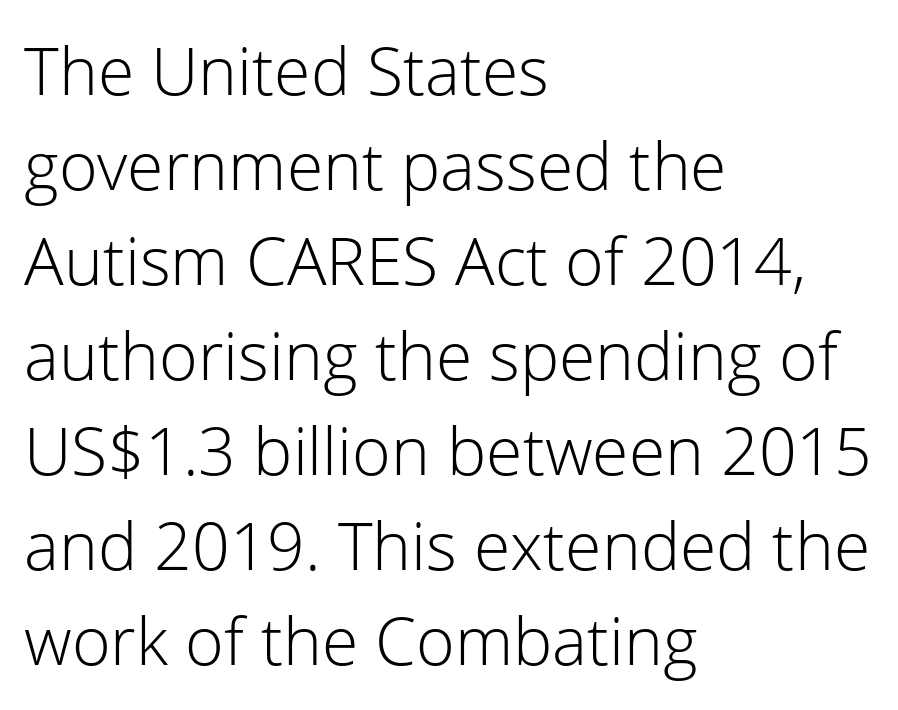
The image shows 66 px light sans-serif type, upright; set left-aligned, normal line spacing (1.44x), normal letter spacing, not underlined; low stroke contrast and a medium x-height.
